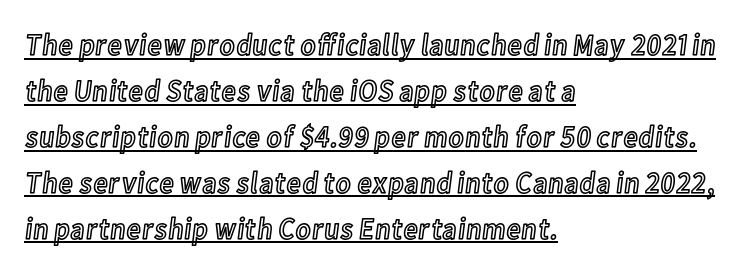
The rows are spaced the way most documents space them. If you drew a ruler down the left edge, every line would touch it. A continuous stroke trails under the words, as in a hyperlink. Note the varied advance widths — an 'i' is clearly narrower than an 'm'. You could call the tracking neutral — neither tight nor loose.
